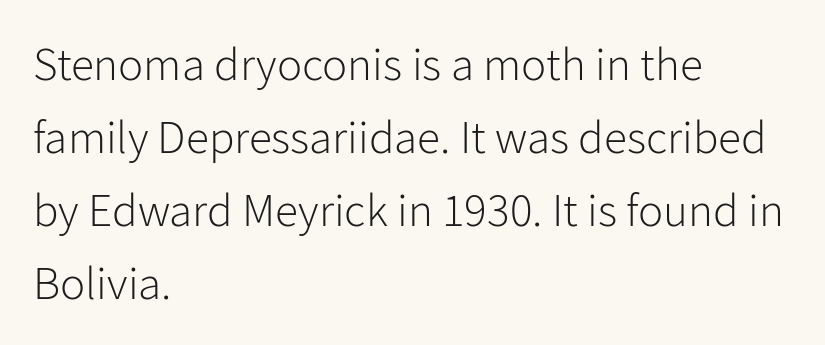
The image shows 47 px light sans-serif type, upright; set left-aligned, normal line spacing (1.55x), normal letter spacing, not underlined; low stroke contrast and a medium x-height.
